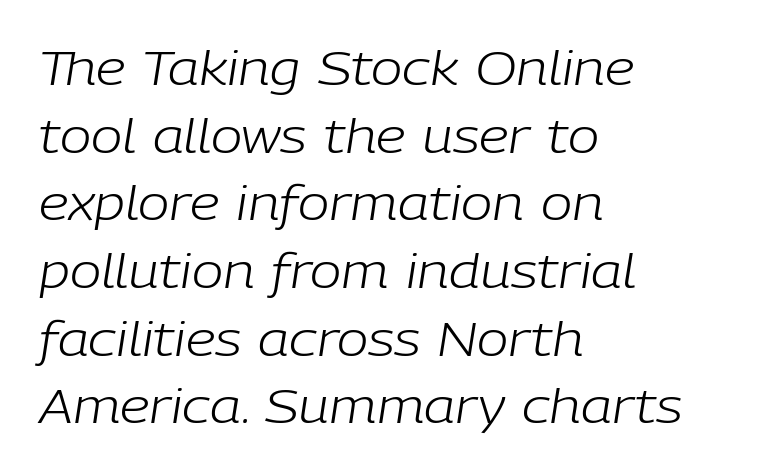
The image shows 47 px light type, italic (leaning right); set left-aligned, normal line spacing (1.44x), normal letter spacing, not underlined; low stroke contrast and a medium x-height.
